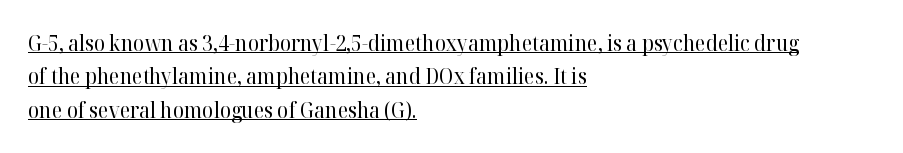
The image shows 21 px text type, upright; set left-aligned, normal line spacing (1.59x), normal letter spacing, underlined.
